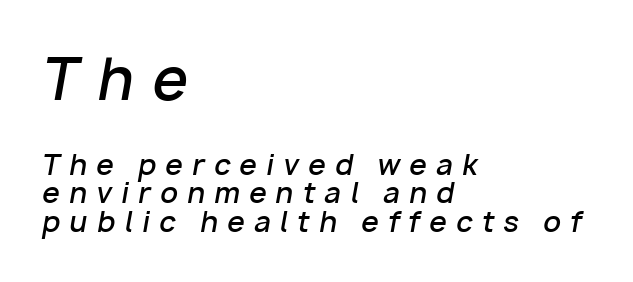
The string is rendered with underlining switched off. The face used here is a semibold: visibly heavier than regular, lighter than bold. Would a proofreader flag this as italicized? Yes. These lines are rendered in a variable-pitch font. If you measured baseline to baseline, you'd find a short distance. Short note: letters widely spaced.
